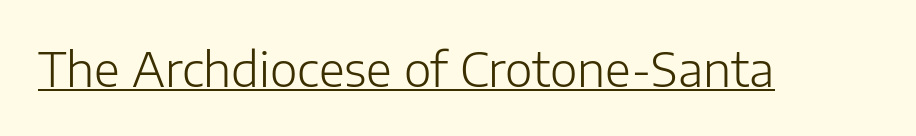
{"serif": "no", "italic": "no", "bold": "no", "weight": "light", "width": "normal", "stroke_contrast": "low", "x_height": "medium", "monospaced": "no", "underline": "yes", "letter_spacing": "normal", "letter_spacing_em": 0.0, "glyph_px": 47}
